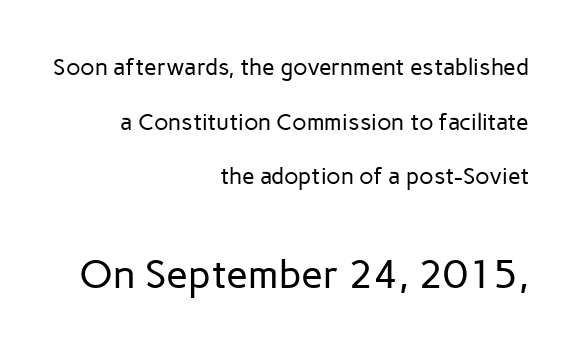
The image shows 40 px regular-weight sans-serif type, upright; set right-aligned, loose line spacing (2.38x), normal letter spacing, not underlined; the second (bottom) block is 1.74x larger; low stroke contrast and a medium x-height.
